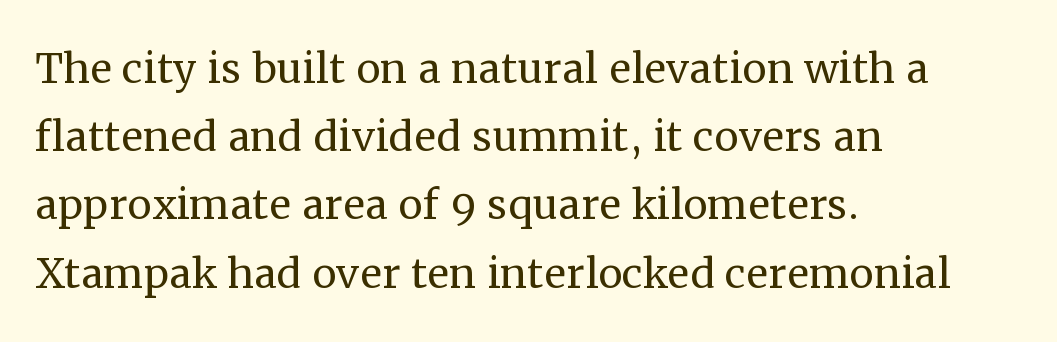
{"serif": "yes", "italic": "no", "bold": "no", "weight": "regular", "width": "normal", "stroke_contrast": "medium", "x_height": "medium", "monospaced": "no", "underline": "no", "align": "left", "line_spacing_ratio": 1.24, "letter_spacing": "normal", "letter_spacing_em": 0.0, "glyph_px": 55}
